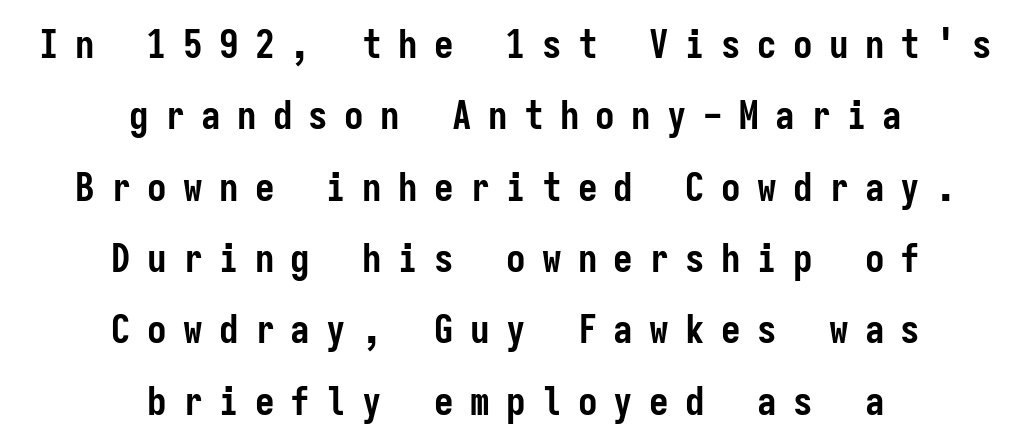
No word sits above an underline. The type sits square on the baseline with zero lean. Each letter, wide or thin by design, is forced into the same width here. Visually the block forms a symmetrical silhouette, jagged on both flanks. The horizontal fit of the characters is loose and conspicuously gappy.
